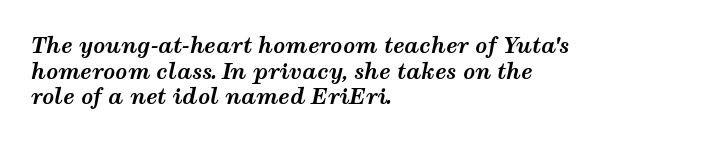
Q: Is the text bold? A: Yes.
Q: Is the text italic (slanted)? A: Yes, it leans right by about 12 degrees.
Q: Is the text underlined? A: No.
Q: How is the paragraph aligned? A: Left-aligned.
Q: Is the spacing between letters normal or unusually wide? A: Normal.
